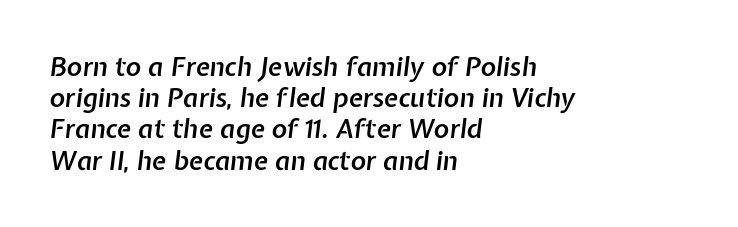
The face used here is rendered with its standard letterfit. Only glyphs here, with clear space below each row. Compared with a centered layout, this one pins lines to the left instead. Emphasis by weight is partial: semibold. Compared with ordinary roman type, these characters are visibly tilted.
